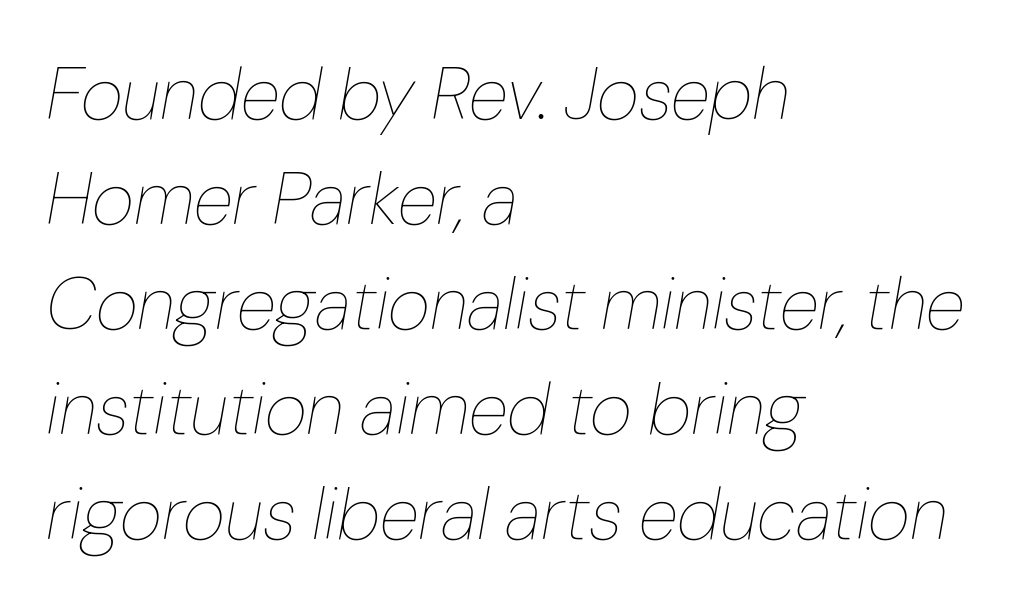
{"italic": "yes", "lean": "right", "slant_degrees": 10, "bold": "no", "weight": "thin", "width": "normal", "stroke_contrast": "low", "x_height": "medium", "monospaced": "no", "underline": "no", "align": "left", "line_spacing": "normal", "line_spacing_ratio": 1.44, "letter_spacing": "normal", "letter_spacing_em": 0.0, "glyph_px": 73}
